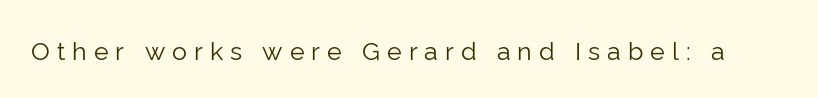
{"italic": "no", "bold": "no", "underline": "no", "letter_spacing": "wide", "letter_spacing_em": 0.28, "glyph_px": 25}
